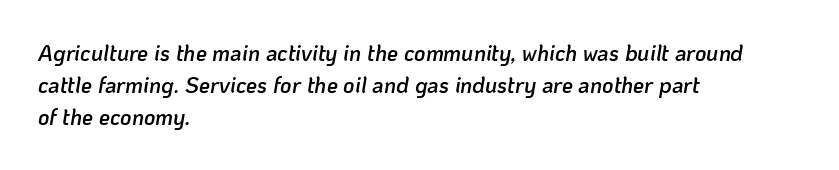
{"italic": "yes", "lean": "right", "slant_degrees": 10, "bold": "semi", "underline": "no", "align": "left", "line_spacing": "normal", "line_spacing_ratio": 1.46, "letter_spacing": "normal", "letter_spacing_em": 0.0, "glyph_px": 22}
